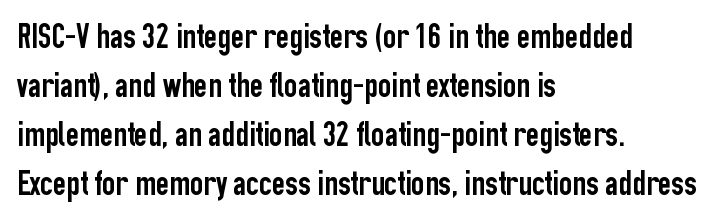
Q: Is the text italic (slanted)? A: No, it is upright.
Q: Is the typeface a serif or a sans-serif typeface? A: Sans-serif.
Q: Is the text underlined? A: No.
Q: How is the paragraph aligned? A: Left-aligned.
Q: Is the spacing between letters normal or unusually wide? A: Normal.
Q: Is the spacing between lines tight, normal or loose? A: Normal.
Q: Width (condensed, normal, or wide)? A: Condensed.
Q: Stroke contrast? A: Low.
Q: x-height? A: Medium.
Q: Monospaced? A: No.
